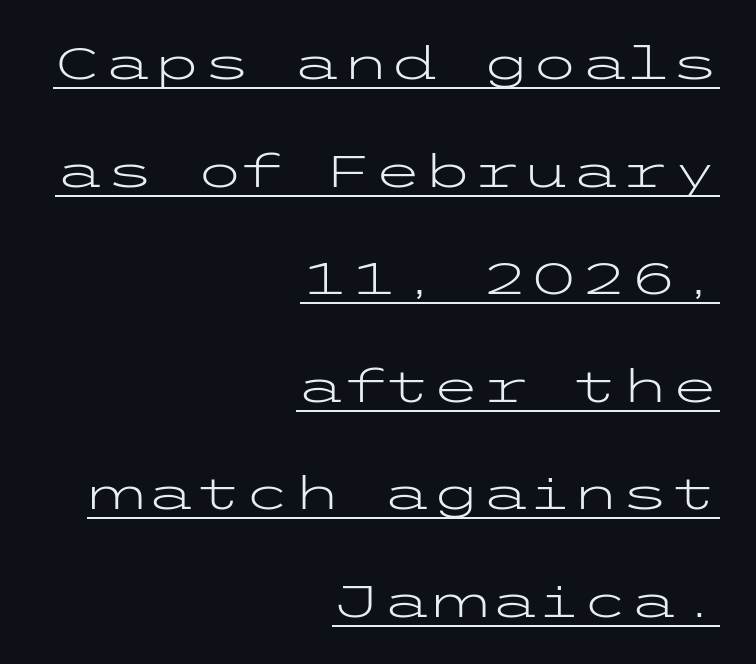
The words here are underlined. The tracking reads as untouched default to a designer's eye. You can tell from the bare stems that sans-serif type was used. The typesetting does not lean heavy: it is not bold. This rendering uses right alignment, leaving the left contour irregular. Students, observe: this is what heavily led, spacious text looks like.
